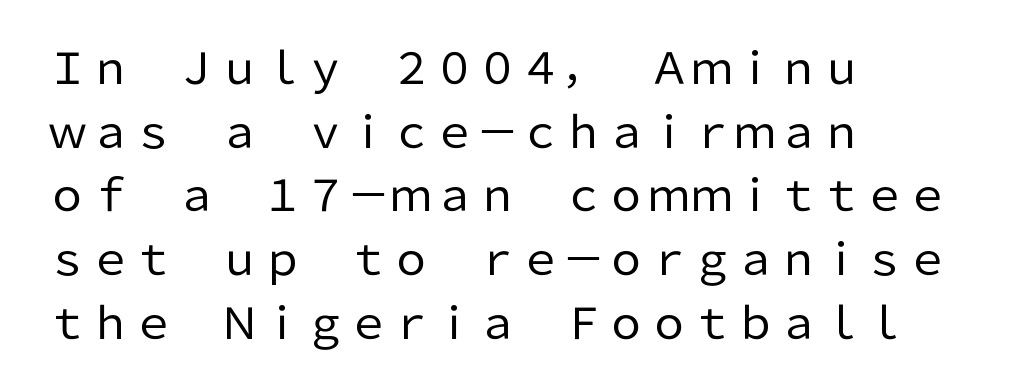
The image shows 43 px regular-weight sans-serif type, upright; set left-aligned, normal line spacing (1.48x), normal letter spacing, not underlined; low stroke contrast and a medium x-height.
